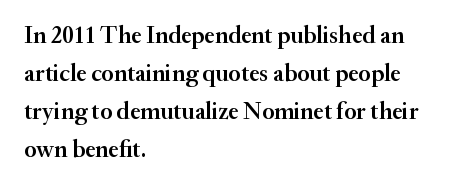
The image shows 24 px text type, upright; set left-aligned, normal line spacing (1.58x), normal letter spacing, not underlined.
